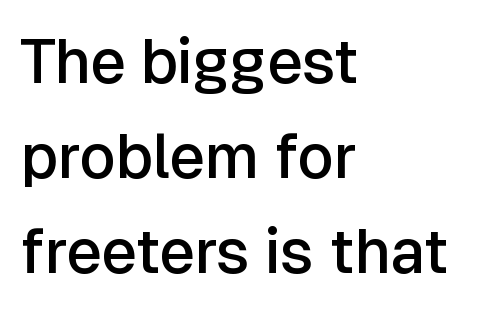
{"serif": "no", "italic": "no", "bold": "semi", "weight": "semibold", "width": "normal", "stroke_contrast": "low", "x_height": "medium", "monospaced": "no", "underline": "no", "align": "left", "line_spacing": "normal", "line_spacing_ratio": 1.53, "letter_spacing": "normal", "letter_spacing_em": 0.0, "glyph_px": 62}
